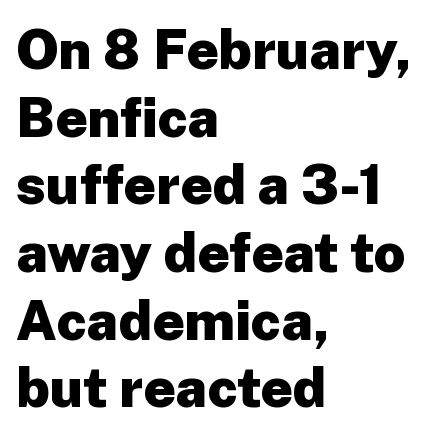
Emphasis by weight is at full strength: bold. Nobody touched the tracking dial on this one. If you drew a ruler down the left edge, every line would touch it. The face used here is a sans, in the tradition of grotesques and geometrics. Each letter keeps its own natural width here, so spacing adapts to shape.
